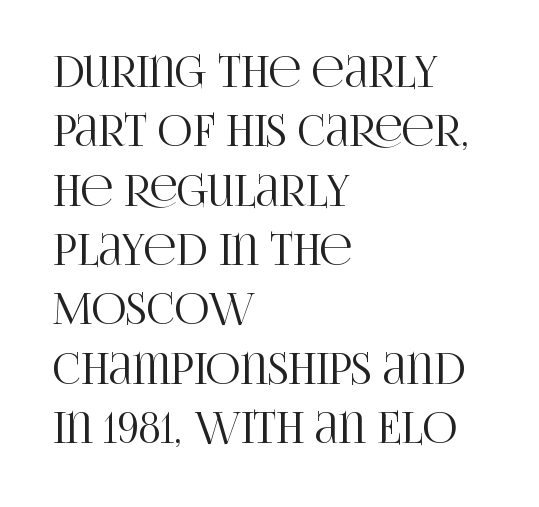
{"serif": "yes", "italic": "no", "width": "condensed", "stroke_contrast": "high", "x_height": "large", "monospaced": "no", "underline": "no", "align": "left", "line_spacing": "normal", "line_spacing_ratio": 1.38, "letter_spacing": "normal", "letter_spacing_em": 0.0, "glyph_px": 43}
